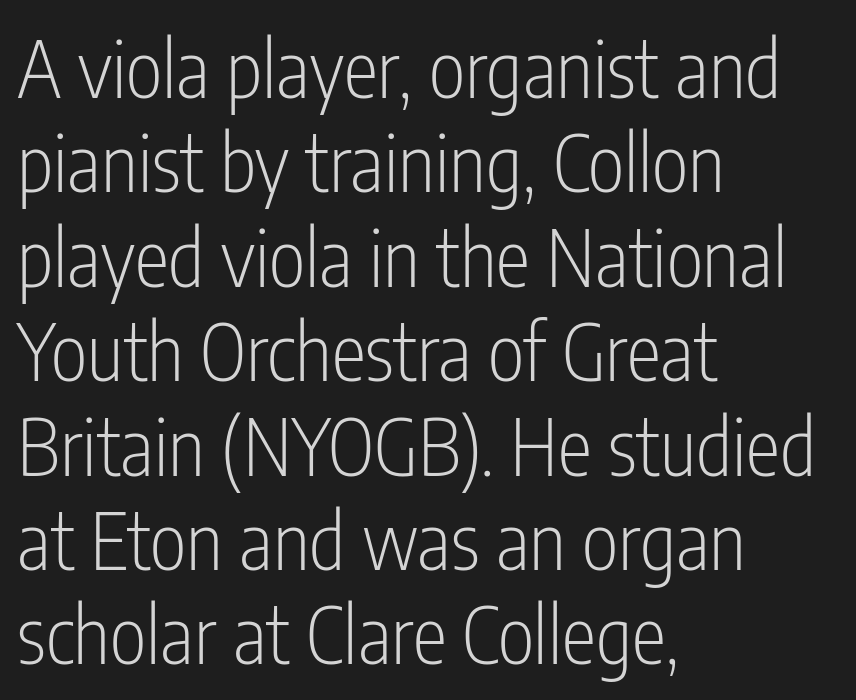
Any mark beneath the type? The region is blank. Nothing unusual about the tracking: characters are spaced as the font intends. To sum up the face: it is a sans, with no serifs. The letters stand straight up with perfectly vertical stems. A typesetter would call this proportional, since set widths differ per character. Reading down the block, your eye returns to a fixed left position each line.
